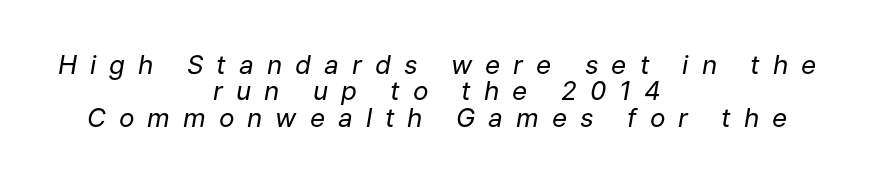
Q: Is the text bold? A: No.
Q: Is the text italic (slanted)? A: Yes, it leans right by about 9 degrees.
Q: Is the text underlined? A: No.
Q: How is the paragraph aligned? A: Centered.
Q: Is the spacing between letters normal or unusually wide? A: Unusually wide.
Q: Is the spacing between lines tight, normal or loose? A: Tight.
